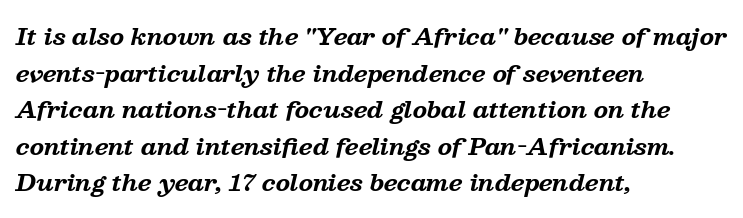
The image shows 23 px bold type, italic (leaning right); set left-aligned, normal line spacing (1.59x), normal letter spacing, not underlined.
